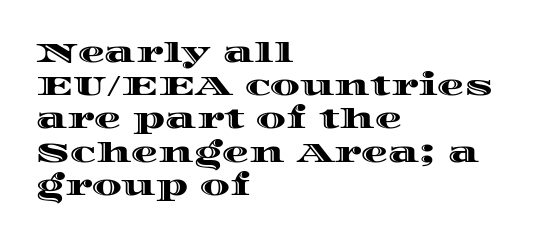
{"italic": "no", "underline": "no", "align": "left", "line_spacing_ratio": 1.23, "letter_spacing": "normal", "letter_spacing_em": 0.0, "glyph_px": 27}
